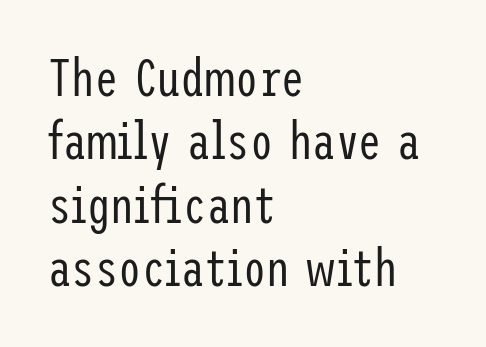
Each word holds together tightly as a unit, with standard inter-letter gaps. Each row of text sits above clean, open space. The weight tops out at a normal text grade. The type family on display is of the sans-serif kind. No italicization has been applied; the sample stays upright. Short and long lines alike share a common starting point at left.
